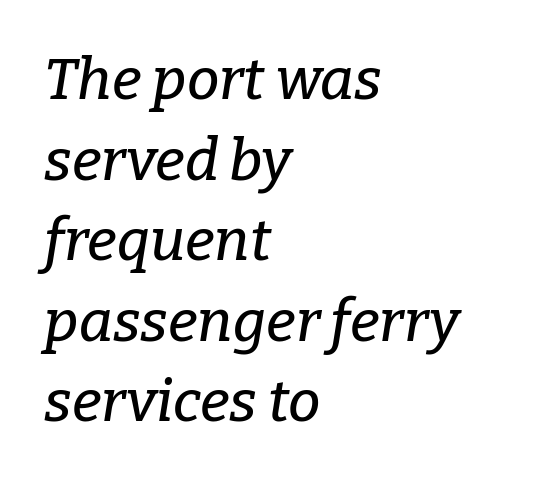
Each new line begins a customary step beneath the previous one. Layout note: lines flush left. Check where the strokes stop: tiny serifs finish them off. Just letters on the line, the space beneath them empty. Italic: yes, the glyphs are oblique. The gaps between neighbouring characters are ordinary and unremarkable.
